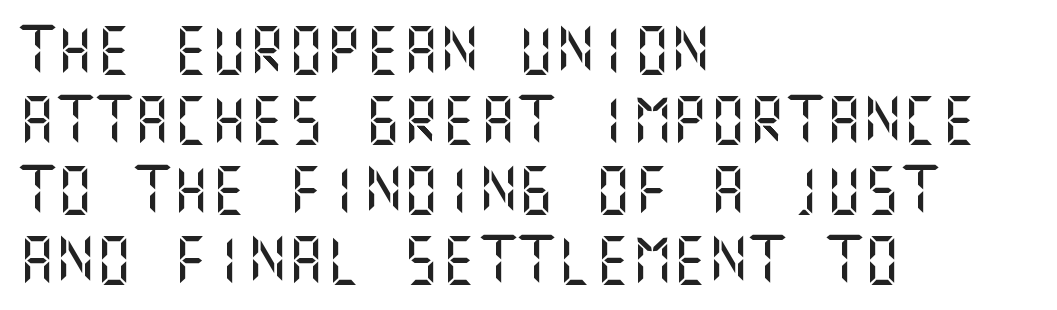
{"serif": "no", "italic": "no", "width": "normal", "stroke_contrast": "medium", "x_height": "large", "underline": "no", "align": "left", "line_spacing": "normal", "line_spacing_ratio": 1.46, "letter_spacing": "normal", "letter_spacing_em": 0.0, "glyph_px": 48}
